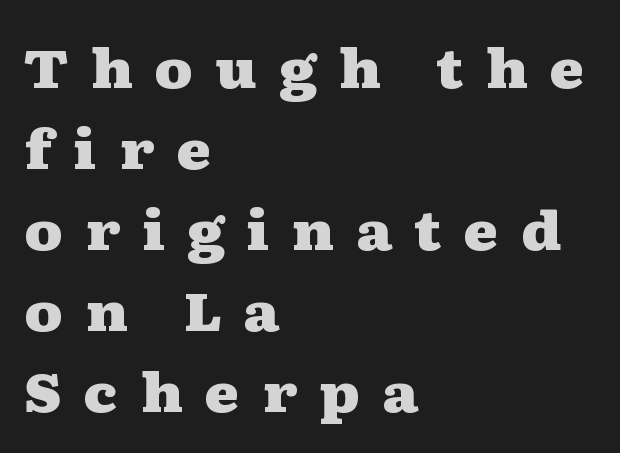
Is this a sans? No — the strokes have serifs. Bare-footed words on every line. Set as a true bold cut, around the 700 mark. The line texture is sparse and dotted thanks to wide tracking. Line spacing here is normal. The passage shown is typed in a proportional face where columns would drift.
